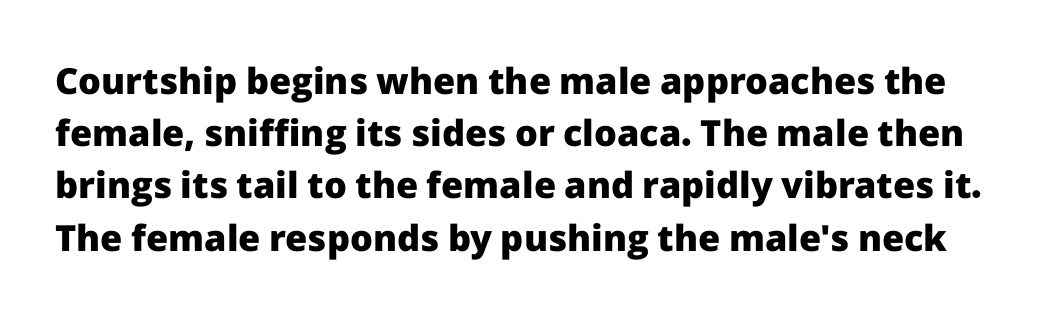
Q: Is the text bold? A: Yes.
Q: Is the text italic (slanted)? A: No, it is upright.
Q: Is the typeface a serif or a sans-serif typeface? A: Sans-serif.
Q: Is the text underlined? A: No.
Q: Is the spacing between letters normal or unusually wide? A: Normal.
Q: Is the spacing between lines tight, normal or loose? A: Normal.
Q: Width (condensed, normal, or wide)? A: Normal.
Q: Stroke contrast? A: Low.
Q: x-height? A: Medium.
Q: Monospaced? A: No.
